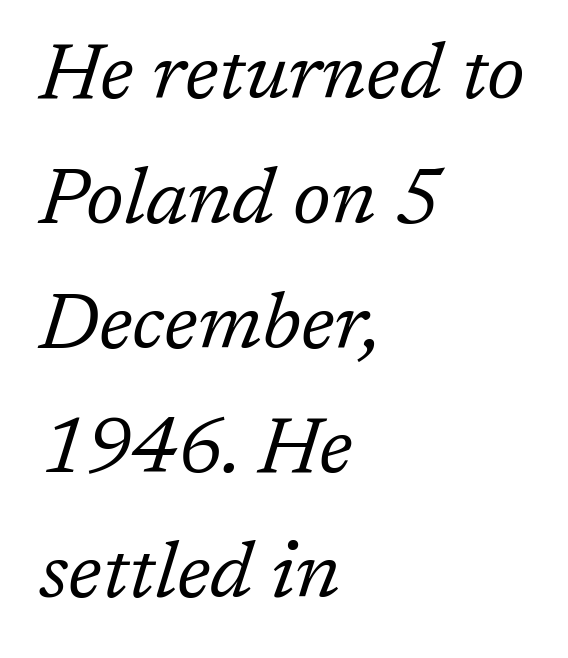
{"serif": "yes", "italic": "yes", "lean": "right", "slant_degrees": 17, "bold": "no", "weight": "regular", "width": "normal", "stroke_contrast": "low", "x_height": "medium", "monospaced": "no", "underline": "no", "align": "left", "line_spacing": "normal", "line_spacing_ratio": 1.58, "letter_spacing": "normal", "letter_spacing_em": 0.0, "glyph_px": 79}
